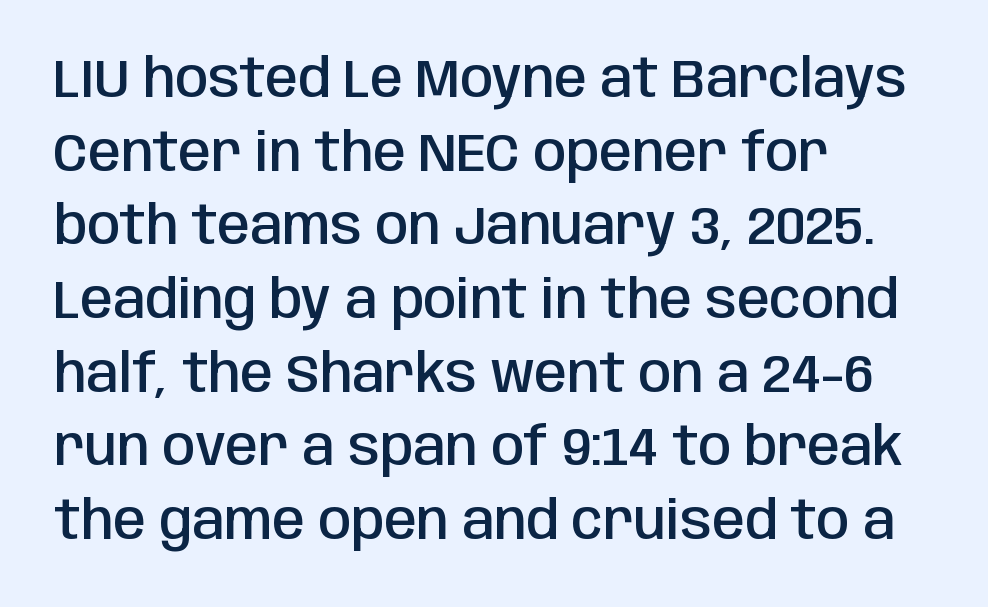
Q: Is the text bold? A: Semi-bold.
Q: Is the text italic (slanted)? A: No, it is upright.
Q: Is the typeface a serif or a sans-serif typeface? A: Sans-serif.
Q: Is the text underlined? A: No.
Q: How is the paragraph aligned? A: Left-aligned.
Q: Is the spacing between letters normal or unusually wide? A: Normal.
Q: Is the spacing between lines tight, normal or loose? A: Normal.
Q: Width (condensed, normal, or wide)? A: Condensed.
Q: Stroke contrast? A: Low.
Q: x-height? A: Large.
Q: Monospaced? A: No.
